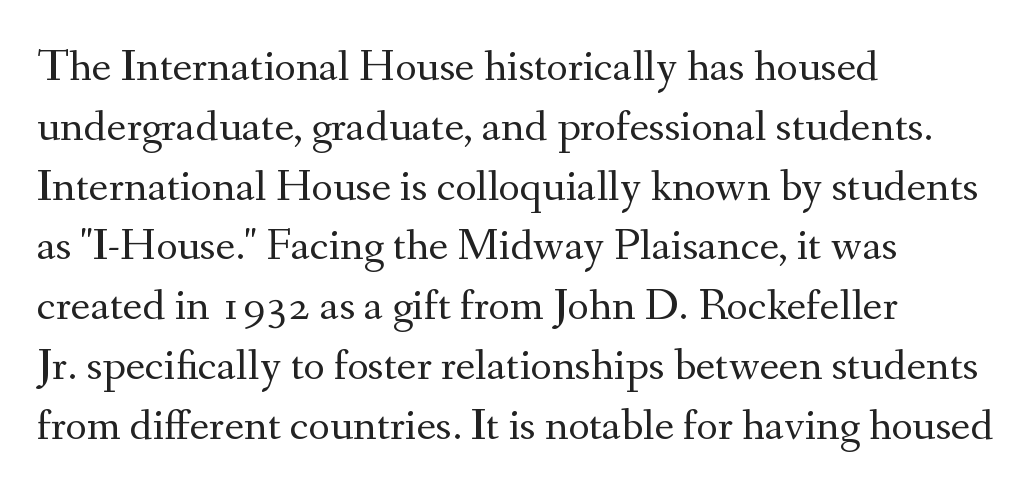
Q: Is the text bold? A: No.
Q: Is the text italic (slanted)? A: No, it is upright.
Q: Is the typeface a serif or a sans-serif typeface? A: Serif.
Q: Is the text underlined? A: No.
Q: How is the paragraph aligned? A: Left-aligned.
Q: Is the spacing between letters normal or unusually wide? A: Normal.
Q: Is the spacing between lines tight, normal or loose? A: Normal.
Q: Width (condensed, normal, or wide)? A: Normal.
Q: Stroke contrast? A: Medium.
Q: x-height? A: Small.
Q: Monospaced? A: No.
